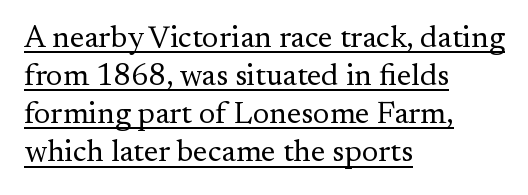
{"serif": "yes", "italic": "no", "bold": "no", "weight": "regular", "width": "normal", "stroke_contrast": "medium", "x_height": "small", "monospaced": "no", "underline": "yes", "align": "left", "line_spacing_ratio": 1.23, "letter_spacing": "normal", "letter_spacing_em": 0.0, "glyph_px": 31}
